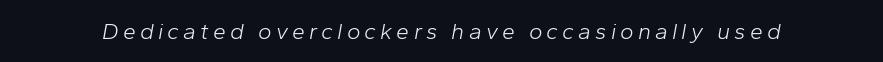
{"italic": "yes", "lean": "right", "slant_degrees": 10, "bold": "no", "underline": "no", "glyph_px": 23}
